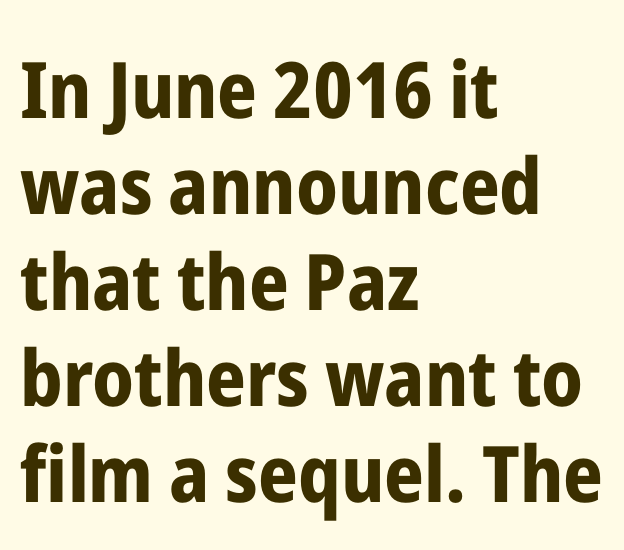
{"serif": "no", "italic": "no", "bold": "yes", "weight": "bold", "width": "condensed", "stroke_contrast": "low", "x_height": "medium", "monospaced": "no", "underline": "no", "align": "left", "line_spacing_ratio": 1.23, "letter_spacing": "normal", "letter_spacing_em": 0.0, "glyph_px": 78}
